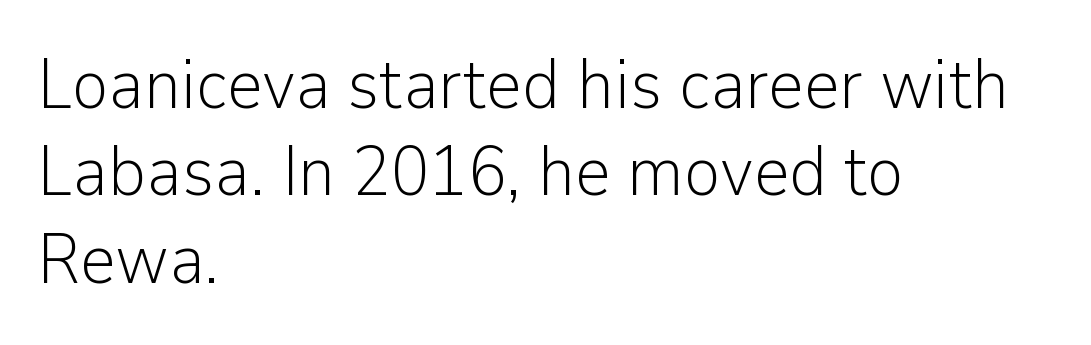
Q: Is the text bold? A: No.
Q: Is the text italic (slanted)? A: No, it is upright.
Q: Is the typeface a serif or a sans-serif typeface? A: Sans-serif.
Q: Is the text underlined? A: No.
Q: How is the paragraph aligned? A: Left-aligned.
Q: Is the spacing between letters normal or unusually wide? A: Normal.
Q: Is the spacing between lines tight, normal or loose? A: Normal.
Q: Width (condensed, normal, or wide)? A: Normal.
Q: Stroke contrast? A: Low.
Q: x-height? A: Medium.
Q: Monospaced? A: No.
